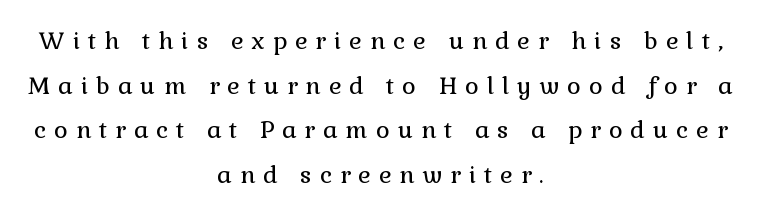
Q: Is the text bold? A: No.
Q: Is the text italic (slanted)? A: No, it is upright.
Q: Is the text underlined? A: No.
Q: How is the paragraph aligned? A: Centered.
Q: Is the spacing between letters normal or unusually wide? A: Unusually wide.
